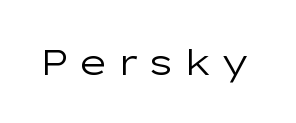
Nobody drew a line under any word here. Display-style spreading of the glyphs; the letterfit is very open. This is sans-serif lettering, the kind often seen on screens and signage. In terms of posture, this sample is upright. Caption: face not bold, strokes unweighted.
